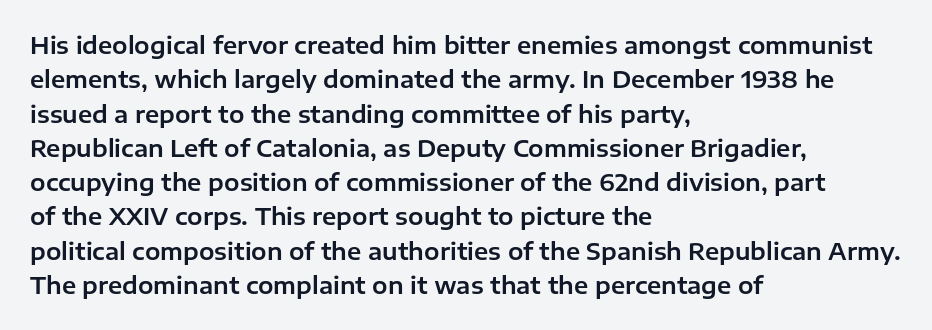
{"italic": "no", "underline": "no", "align": "left", "line_spacing": "normal", "line_spacing_ratio": 1.49, "letter_spacing": "normal", "letter_spacing_em": 0.0, "glyph_px": 23}
